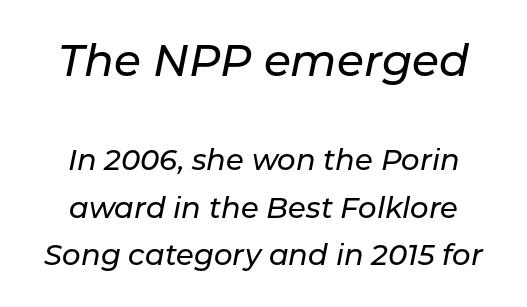
{"italic": "yes", "lean": "right", "slant_degrees": 11, "width": "normal", "stroke_contrast": "low", "x_height": "medium", "monospaced": "no", "underline": "no", "align": "center", "line_spacing": "normal", "line_spacing_ratio": 1.65, "letter_spacing": "normal", "letter_spacing_em": 0.0, "larger_block": "first", "size_ratio": 1.52, "glyph_px": 44}
